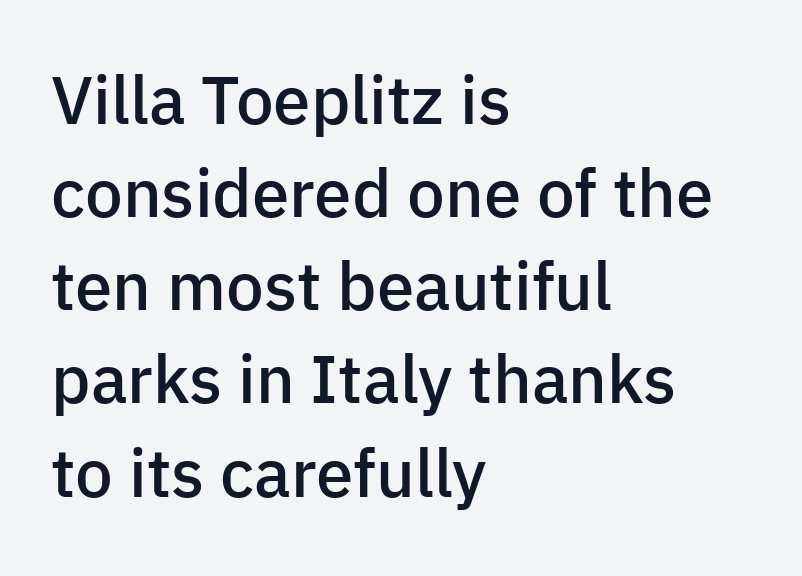
Check the space under the baseline: it is left empty. No italicization has been applied; the sample stays upright. Note the varied advance widths — an 'i' is clearly narrower than an 'm'. The typesetting leans somewhat heavy: a semibold. Is there much room between lines? A standard amount, neither cramped nor airy.
